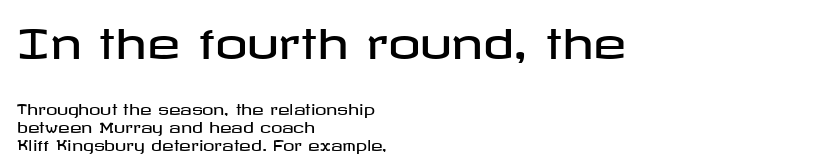
Here the glyphs are tracked normally, forming tight word shapes. The passage shown begins with its larger block and ends with its smaller one. What kind of face is this? One without serifs — a sans. The font's upright variant was chosen for this text. Honestly, there is no underline to notice here at all. Does the copy run flush right? No — it runs flush left.
